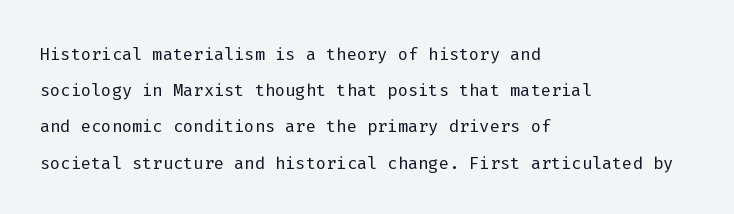
Default kerning and tracking; the words read as compact shapes. Tall strokes in this sample are plumb rather than angled. This rendering uses left alignment, leaving the right contour irregular. Students, observe: this is what conventionally led text looks like. Each stroke keeps to a modest, everyday thickness or less. Honestly, there is no underline to notice here at all.
